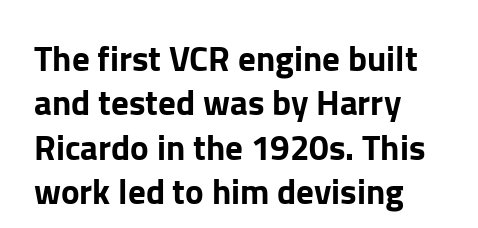
The image shows 35 px sans-serif type, upright; set left-aligned, normal line spacing (1.27x), normal letter spacing, not underlined; low stroke contrast and a medium x-height.
